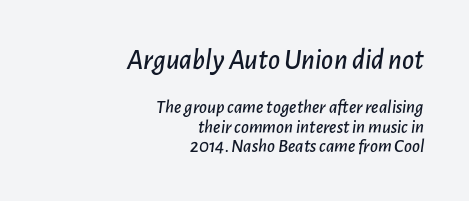
Q: Is the text italic (slanted)? A: Yes, it leans right by about 7 degrees.
Q: Is the text underlined? A: No.
Q: How is the paragraph aligned? A: Right-aligned.
Q: Is the spacing between letters normal or unusually wide? A: Normal.
Q: Is the spacing between lines tight, normal or loose? A: Tight.
Q: Which block of text is set in a larger size, the first (top) or the second (bottom)? A: The first (top) one.
Q: Width (condensed, normal, or wide)? A: Normal.
Q: Stroke contrast? A: Low.
Q: x-height? A: Medium.
Q: Monospaced? A: No.
